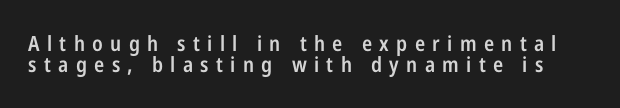
The image shows 21 px text type, upright; set tight line spacing (1.01x), unusually wide letter spacing (+0.35 em), not underlined.
